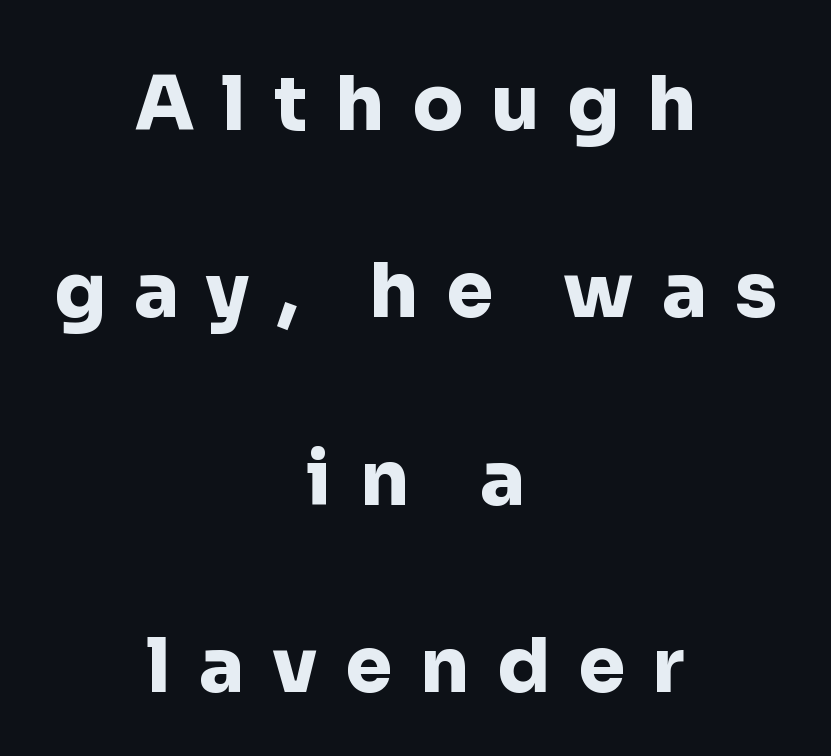
{"serif": "no", "italic": "no", "bold": "yes", "weight": "heavy", "width": "normal", "stroke_contrast": "low", "x_height": "medium", "monospaced": "no", "underline": "no", "align": "center", "line_spacing": "loose", "line_spacing_ratio": 2.5, "letter_spacing": "wide", "letter_spacing_em": 0.37, "glyph_px": 75}
